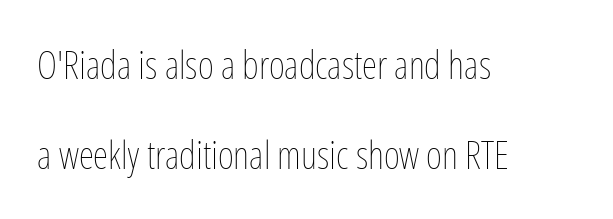
The image shows 39 px thin, condensed type, upright; set left-aligned, loose line spacing (2.31x), normal letter spacing, not underlined; low stroke contrast and a medium x-height.
